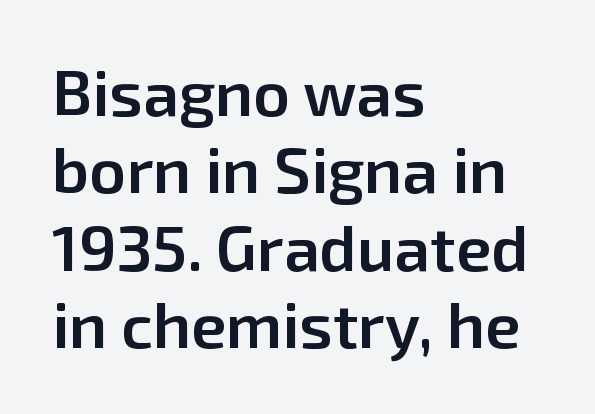
Q: Is the text bold? A: Semi-bold.
Q: Is the text italic (slanted)? A: No, it is upright.
Q: Is the typeface a serif or a sans-serif typeface? A: Sans-serif.
Q: Is the text underlined? A: No.
Q: How is the paragraph aligned? A: Left-aligned.
Q: Is the spacing between letters normal or unusually wide? A: Normal.
Q: Width (condensed, normal, or wide)? A: Normal.
Q: Stroke contrast? A: Low.
Q: x-height? A: Medium.
Q: Monospaced? A: No.
